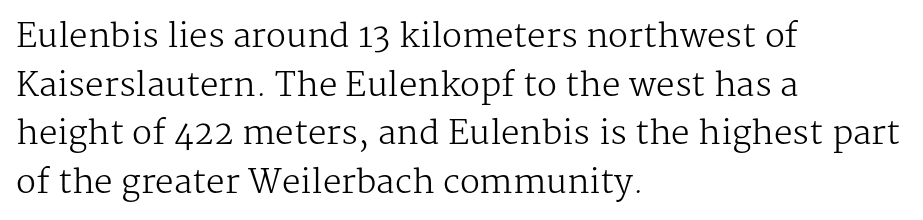
Does extra space separate the letters? No, they use regular spacing. Type without underlining. The typography opts for an upright posture over an oblique one. This sample has the flowing, uneven cadence of proportional lettering. The font sits on the lighter half of the weight spectrum, regular included.
